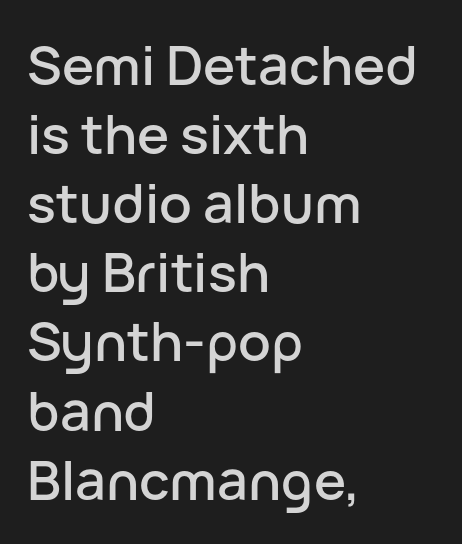
One-word summary of the alignment: left. Do the characters align in a grid? No, the font is proportional. Honestly, the row spacing looks completely unremarkable. This rendering employs a face without finishing strokes, i.e., a sans-serif. Check the space under the baseline: it is left empty. The specimen reads as upright at a glance.
